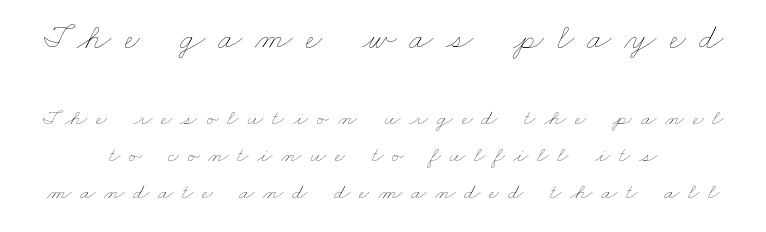
{"bold": "no", "weight": "thin", "width": "wide", "stroke_contrast": "low", "x_height": "small", "monospaced": "no", "underline": "no", "line_spacing": "normal", "line_spacing_ratio": 1.62, "letter_spacing": "wide", "letter_spacing_em": 0.37, "larger_block": "first", "size_ratio": 1.52, "glyph_px": 35}
